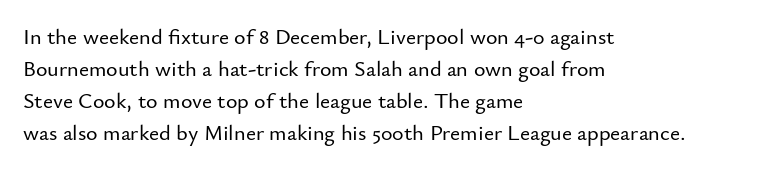
Q: Is the text italic (slanted)? A: No, it is upright.
Q: Is the text underlined? A: No.
Q: How is the paragraph aligned? A: Left-aligned.
Q: Is the spacing between letters normal or unusually wide? A: Normal.
Q: Is the spacing between lines tight, normal or loose? A: Normal.
